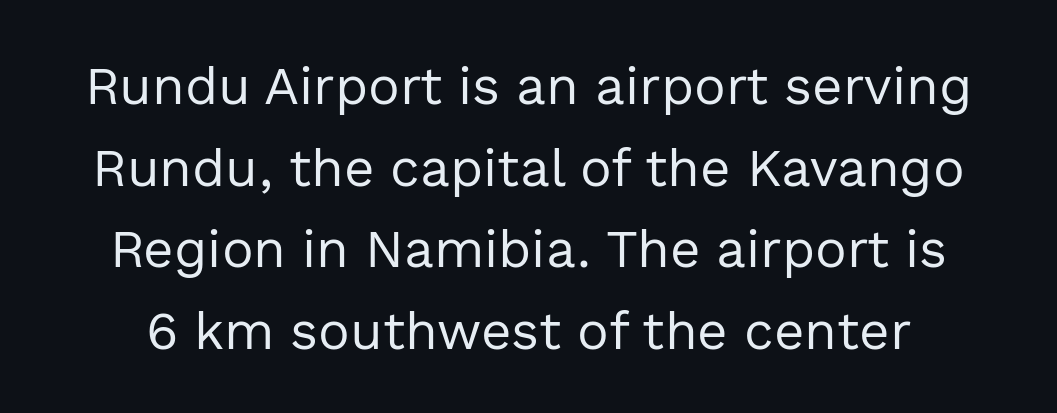
The passage shown is not bold in any degree. Regular leading. Think of a printed novel: that variable character pitch is what you see here. Each row of text sits above clean, open space. Each letter's strokes conclude bluntly, with no projecting serifs. The font's upright variant was chosen for this text.
